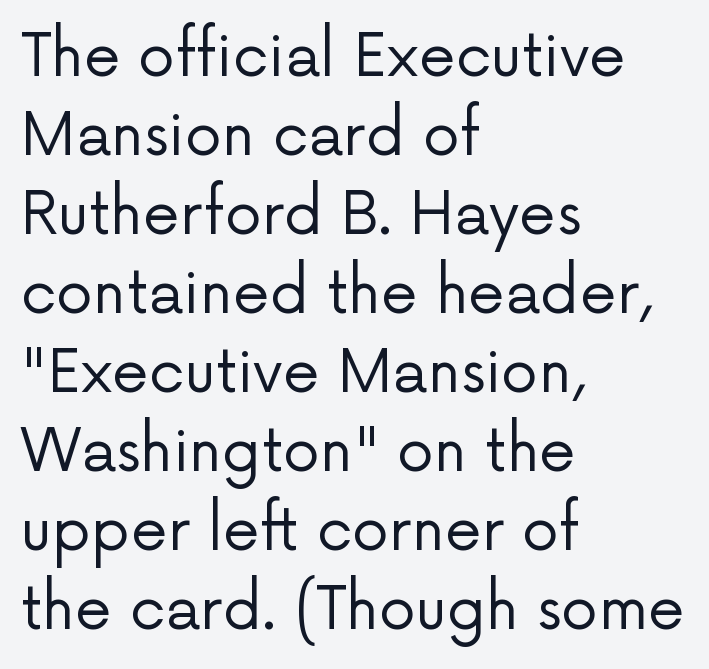
Q: Is the text bold? A: No.
Q: Is the text italic (slanted)? A: No, it is upright.
Q: Is the typeface a serif or a sans-serif typeface? A: Sans-serif.
Q: Is the text underlined? A: No.
Q: How is the paragraph aligned? A: Left-aligned.
Q: Is the spacing between letters normal or unusually wide? A: Normal.
Q: Is the spacing between lines tight, normal or loose? A: Normal.
Q: Width (condensed, normal, or wide)? A: Normal.
Q: Stroke contrast? A: Low.
Q: x-height? A: Medium.
Q: Monospaced? A: No.
